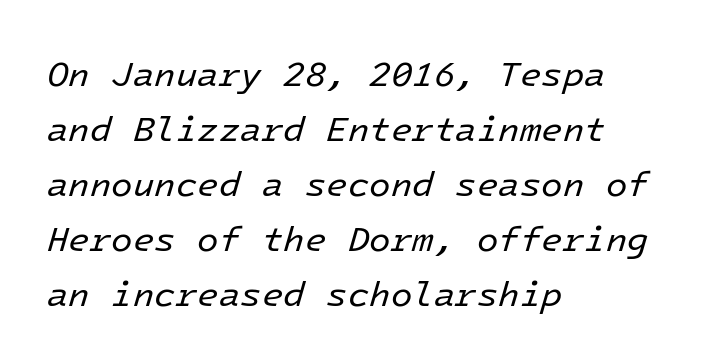
Is the type heavy? It reads as light-to-regular instead. Unmarked baselines from the first word to the last. It's the slanting kind of type. Whoever set this chose a conventional vertical rhythm. The gaps between neighbouring characters are ordinary and unremarkable.
